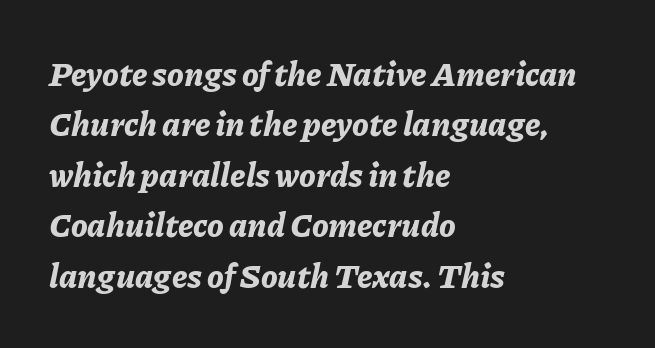
Q: Is the text bold? A: Yes.
Q: Is the text italic (slanted)? A: Yes, it leans right by about 11 degrees.
Q: Is the text underlined? A: No.
Q: How is the paragraph aligned? A: Left-aligned.
Q: Is the spacing between letters normal or unusually wide? A: Normal.
Q: Is the spacing between lines tight, normal or loose? A: Normal.
Q: Width (condensed, normal, or wide)? A: Normal.
Q: Stroke contrast? A: Low.
Q: x-height? A: Medium.
Q: Monospaced? A: No.
